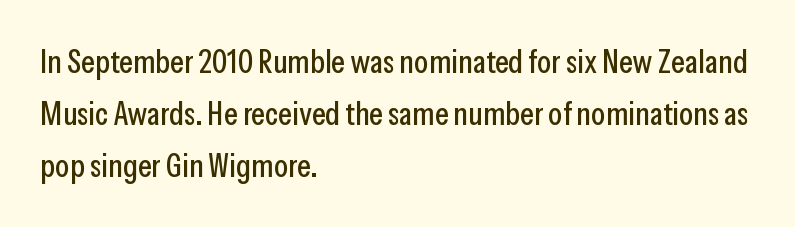
The specimen omits any rule beneath the text block's lines. A typesetter would label this face a sans. The passage shown is typed in a proportional face where columns would drift. Spacing between characters is what you'd get straight out of the box. The ragged edge is on the right, which tells us the setting is flush left.
